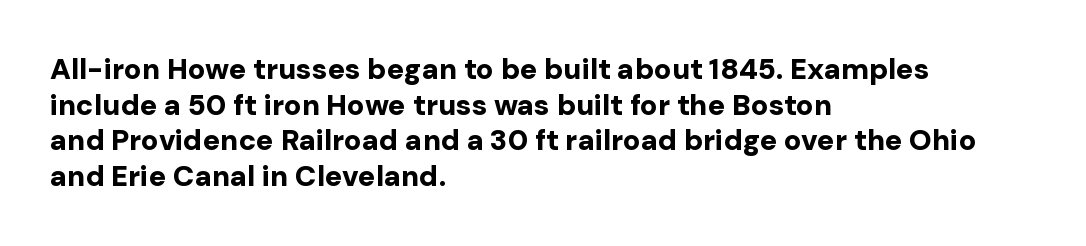
The image shows 29 px bold sans-serif type, upright; set left-aligned, line spacing 1.23x, normal letter spacing, not underlined; low stroke contrast and a medium x-height.
